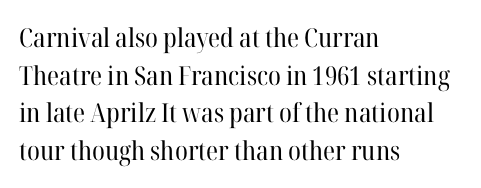
The image shows 26 px text type, upright; set left-aligned, normal line spacing (1.45x), normal letter spacing, not underlined.
